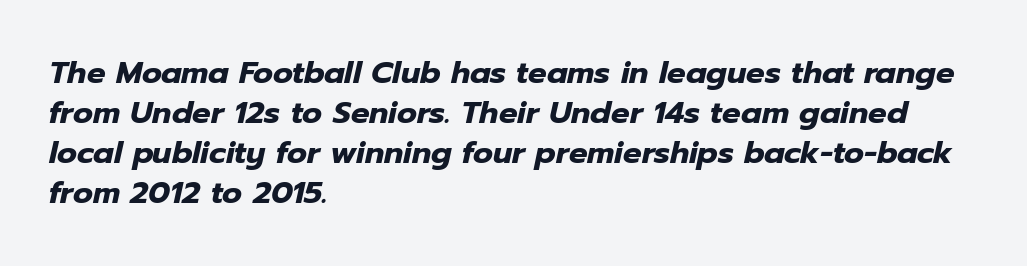
{"italic": "yes", "lean": "right", "slant_degrees": 12, "bold": "yes", "weight": "heavy", "width": "normal", "stroke_contrast": "low", "x_height": "medium", "monospaced": "no", "underline": "no", "align": "left", "line_spacing": "normal", "line_spacing_ratio": 1.29, "letter_spacing": "normal", "letter_spacing_em": 0.0, "glyph_px": 31}
